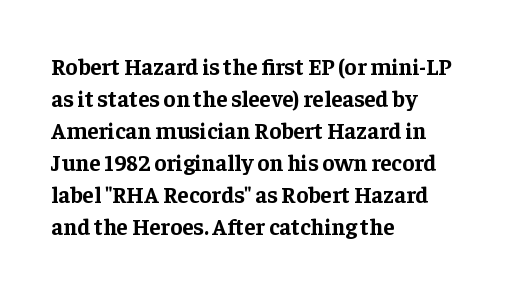
The image shows 23 px bold type, upright; set left-aligned, normal line spacing (1.39x), normal letter spacing, not underlined.
